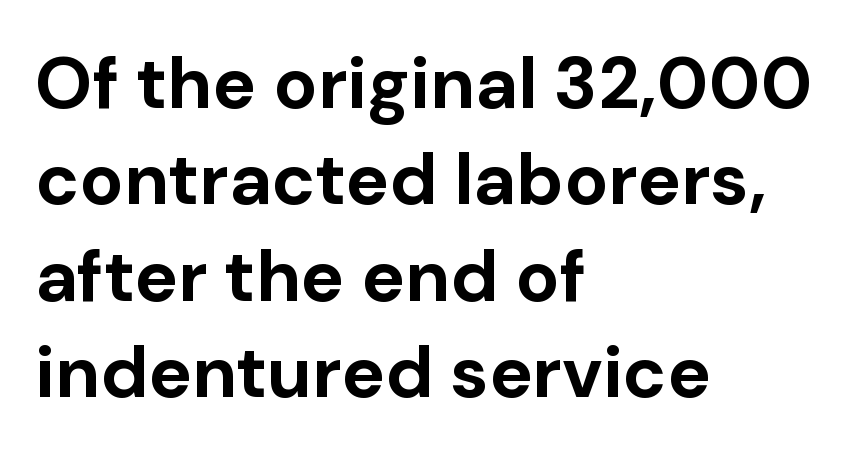
I'd call this a sans setting — the letters go barefoot. Think of a printed novel: that variable character pitch is what you see here. Glance below the letters and you will spot only blank space. Characters remain perfectly vertical along every line.
